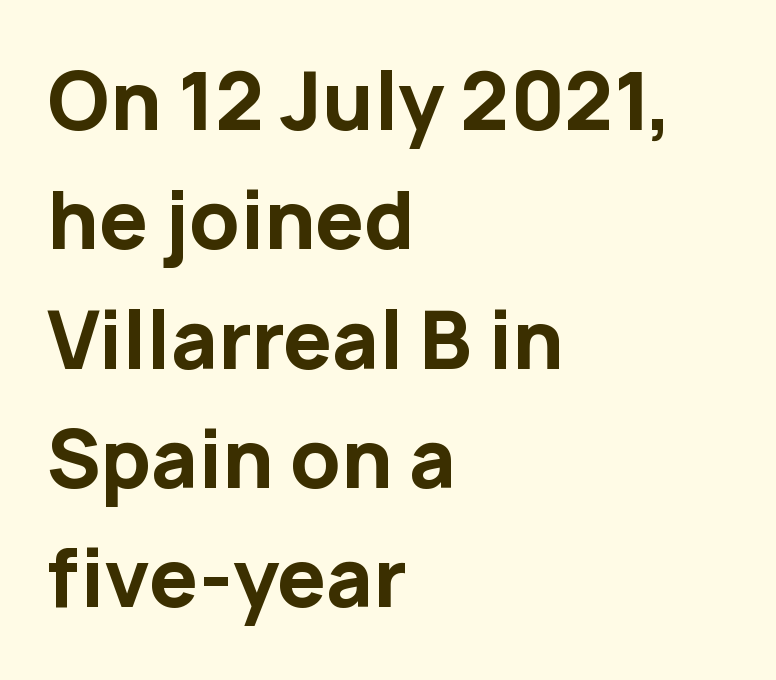
Each new line begins a customary step beneath the previous one. Each letter keeps its own natural width here, so spacing adapts to shape. Unmarked baselines from the first word to the last. The typesetter chose a ragged-right arrangement here. Is this a sans? Yes — the strokes have no serifs. Compared with an ordinary text face, these strokes are far heavier — a full bold.
